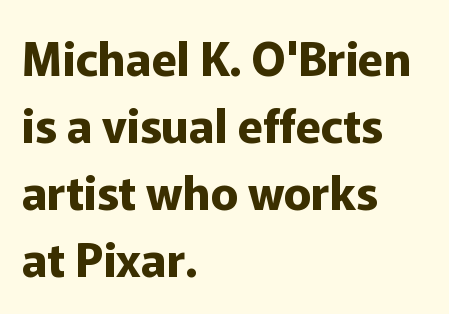
The image shows 46 px bold sans-serif type, upright; set left-aligned, normal line spacing (1.46x), normal letter spacing, not underlined; low stroke contrast and a medium x-height.
